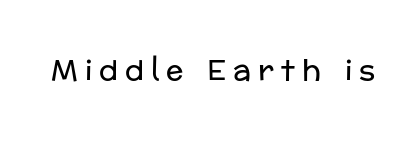
{"serif": "no", "italic": "no", "bold": "no", "weight": "regular", "width": "normal", "stroke_contrast": "low", "x_height": "medium", "monospaced": "no", "underline": "no", "letter_spacing": "wide", "letter_spacing_em": 0.24, "glyph_px": 29}
